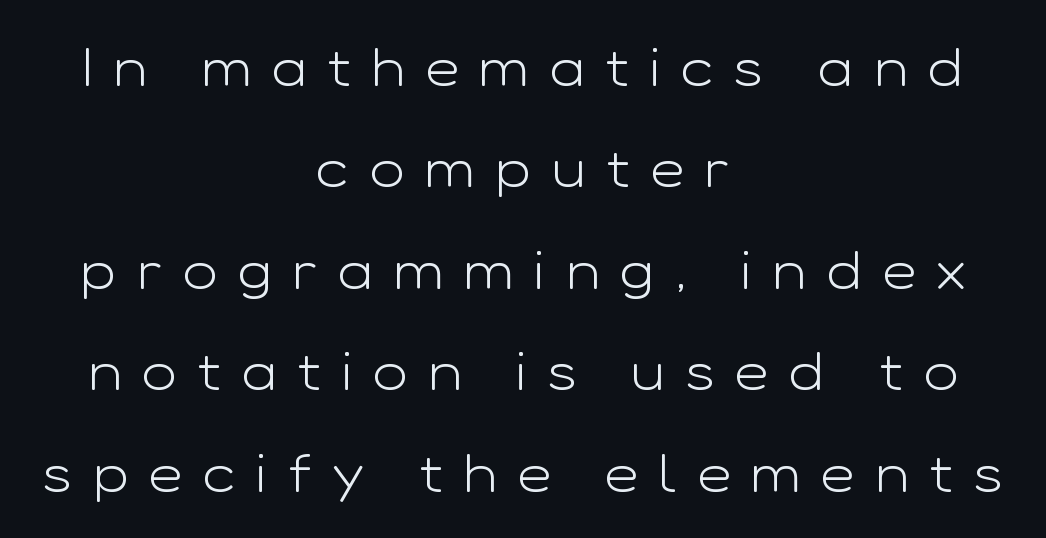
Q: Is the text bold? A: No.
Q: Is the text italic (slanted)? A: No, it is upright.
Q: Is the typeface a serif or a sans-serif typeface? A: Sans-serif.
Q: Is the text underlined? A: No.
Q: How is the paragraph aligned? A: Centered.
Q: Is the spacing between letters normal or unusually wide? A: Unusually wide.
Q: Is the spacing between lines tight, normal or loose? A: Loose.
Q: Width (condensed, normal, or wide)? A: Wide.
Q: Stroke contrast? A: Low.
Q: x-height? A: Medium.
Q: Monospaced? A: No.
